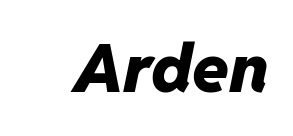
Q: Is the text bold? A: Yes.
Q: Is the text italic (slanted)? A: Yes, it leans right by about 11 degrees.
Q: Is the text underlined? A: No.
Q: Is the spacing between letters normal or unusually wide? A: Normal.
Q: Width (condensed, normal, or wide)? A: Normal.
Q: Stroke contrast? A: Low.
Q: x-height? A: Medium.
Q: Monospaced? A: No.
